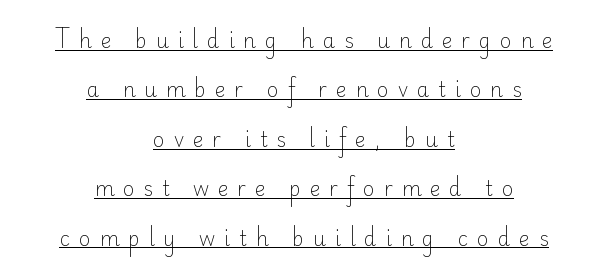
Leading: increased. Does a line run under the words? Yes, clearly. This rendering widens character spacing well past its baseline value. Where is the straight margin? There isn't one; the lines are centered. No letter is thick-stroked: the sample isn't bold.
